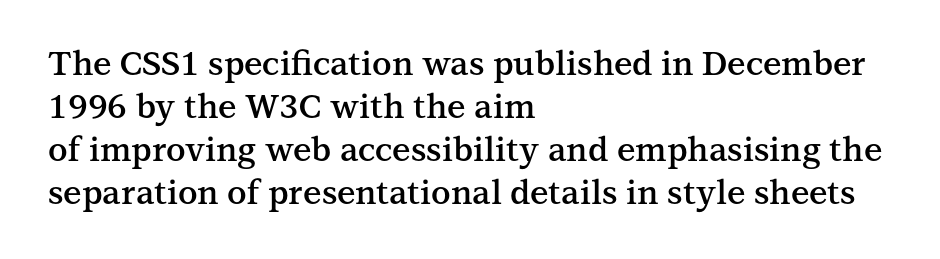
A typesetter would call this proportional, since set widths differ per character. Note: serifs present on the glyphs. The rendering uses a moderate line-height, typical for paragraphs. A typesetter would call this zero additional tracking. Typesetter's note: demi weight, one step under bold.
